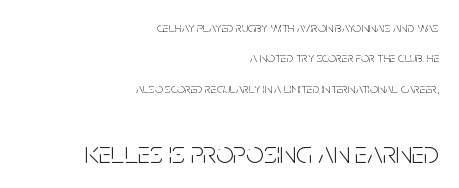
Is the letter spacing exaggerated? No — it looks like the ordinary default. Visually the block forms a straight wall on the right and a jagged coastline on the left. Regarding serifs, this sample does without them. Do the letters lean? They stand straight. On a weight scale, this lands at 450 or below.
